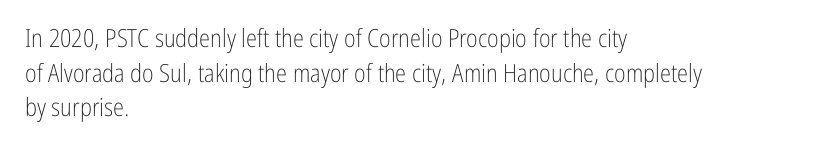
Q: Is the text bold? A: No.
Q: Is the text italic (slanted)? A: No, it is upright.
Q: Is the text underlined? A: No.
Q: How is the paragraph aligned? A: Left-aligned.
Q: Is the spacing between letters normal or unusually wide? A: Normal.
Q: Is the spacing between lines tight, normal or loose? A: Normal.
